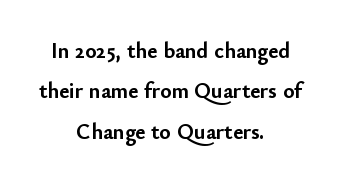
Q: Is the text bold? A: Yes.
Q: Is the text italic (slanted)? A: No, it is upright.
Q: Is the text underlined? A: No.
Q: How is the paragraph aligned? A: Centered.
Q: Is the spacing between letters normal or unusually wide? A: Normal.
